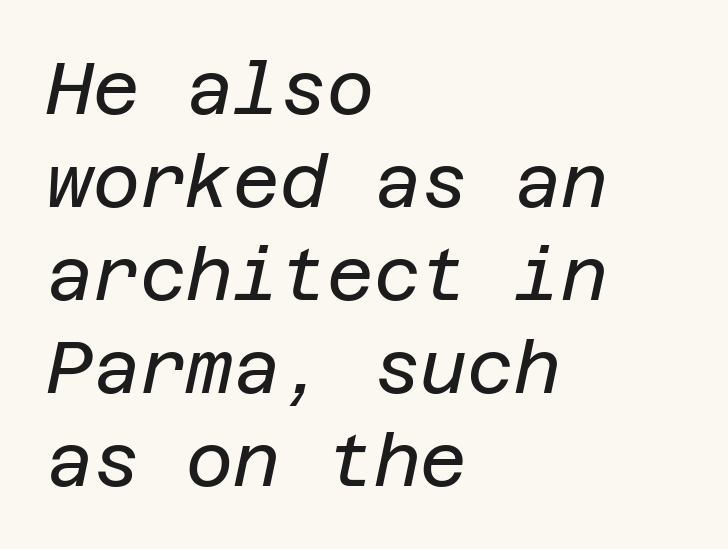
The image shows 72 px regular-weight type, italic (leaning right); set left-aligned, normal line spacing (1.29x), normal letter spacing, not underlined; low stroke contrast and a large x-height.
